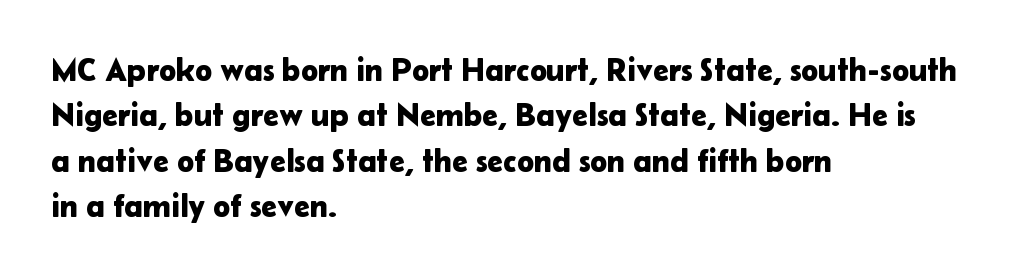
{"serif": "no", "italic": "no", "width": "normal", "stroke_contrast": "low", "x_height": "medium", "monospaced": "no", "underline": "no", "align": "left", "line_spacing": "normal", "line_spacing_ratio": 1.42, "letter_spacing": "normal", "letter_spacing_em": 0.0, "glyph_px": 32}
